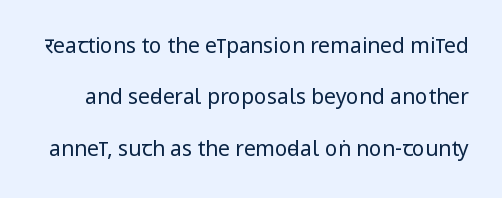
{"italic": "no", "bold": "no", "underline": "no", "line_spacing": "loose", "line_spacing_ratio": 2.45, "letter_spacing": "normal", "letter_spacing_em": 0.0, "glyph_px": 21}
